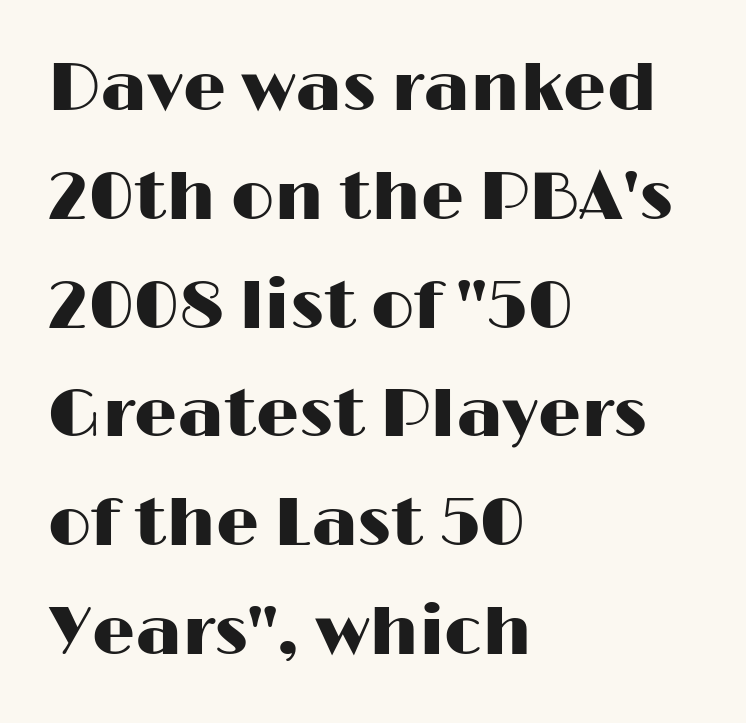
Q: Is the text italic (slanted)? A: No, it is upright.
Q: Is the typeface a serif or a sans-serif typeface? A: Sans-serif.
Q: Is the text underlined? A: No.
Q: How is the paragraph aligned? A: Left-aligned.
Q: Is the spacing between letters normal or unusually wide? A: Normal.
Q: Is the spacing between lines tight, normal or loose? A: Normal.
Q: Width (condensed, normal, or wide)? A: Wide.
Q: Stroke contrast? A: High.
Q: x-height? A: Medium.
Q: Monospaced? A: No.
